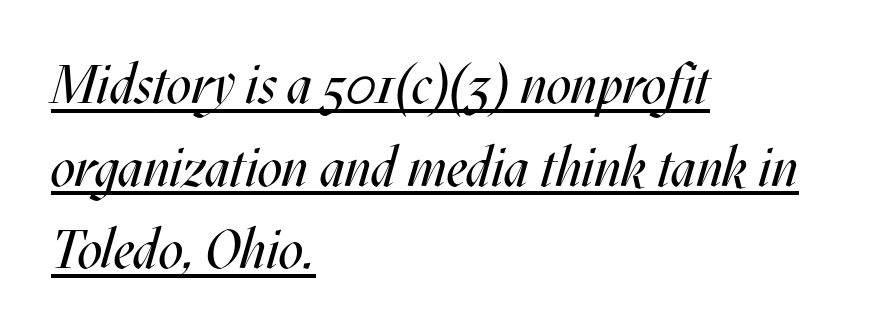
Q: Is the text bold? A: No.
Q: Is the text italic (slanted)? A: Yes, it leans right by about 17 degrees.
Q: Is the text underlined? A: Yes.
Q: How is the paragraph aligned? A: Left-aligned.
Q: Is the spacing between letters normal or unusually wide? A: Normal.
Q: Is the spacing between lines tight, normal or loose? A: Normal.
Q: Width (condensed, normal, or wide)? A: Condensed.
Q: Stroke contrast? A: Medium.
Q: x-height? A: Large.
Q: Monospaced? A: No.
